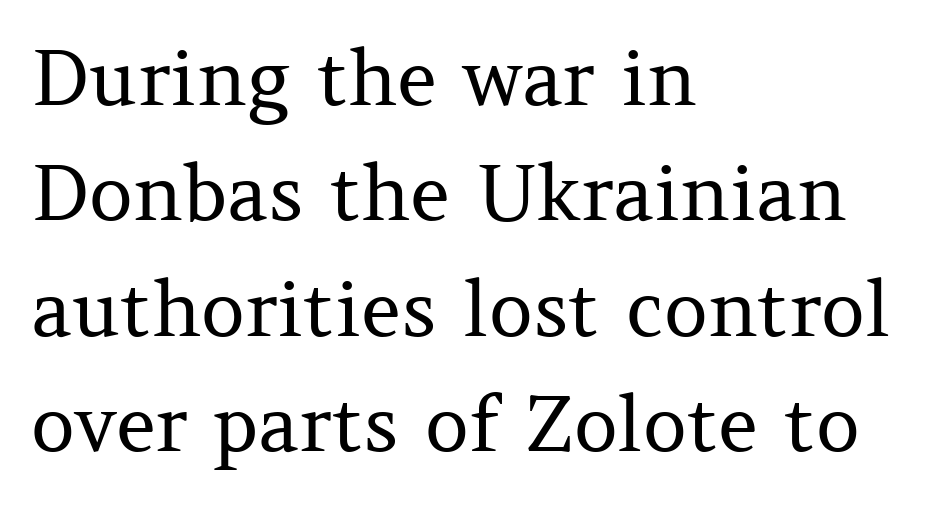
{"serif": "yes", "italic": "no", "bold": "no", "weight": "regular", "width": "normal", "stroke_contrast": "medium", "x_height": "medium", "monospaced": "no", "underline": "no", "align": "left", "line_spacing": "normal", "line_spacing_ratio": 1.5, "letter_spacing": "normal", "letter_spacing_em": 0.0, "glyph_px": 77}
